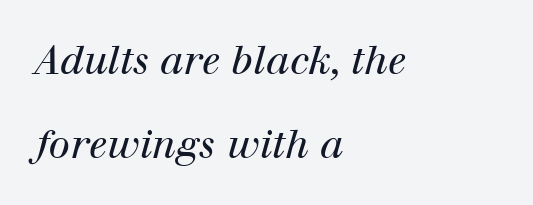
The image shows 39 px regular-weight serif type, italic (leaning right); set left-aligned, loose line spacing (2.16x), normal letter spacing, not underlined; high stroke contrast and a medium x-height.
